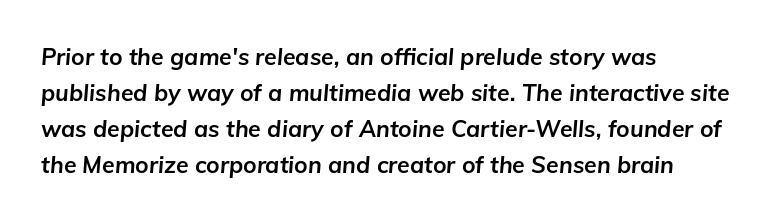
Tall strokes in this sample are angled rather than plumb. Just letters on the line, the space beneath them empty. Does the copy run flush right? No — it runs flush left. Characters follow at the spacing the type designer built in. Its strokes are broad and dark, the hallmark of bold type. If you measured baseline to baseline, you'd find a middling distance.
